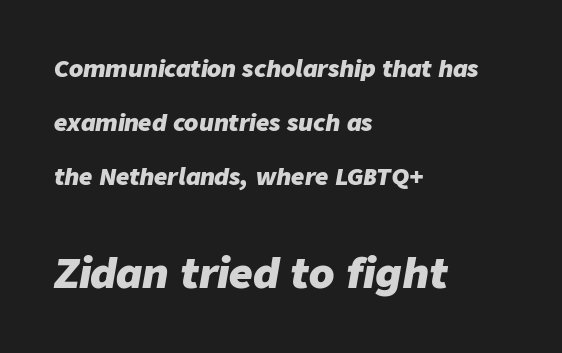
The image shows 41 px heavy type, italic (leaning right); set left-aligned, loose line spacing (2.34x), normal letter spacing, not underlined; the second (bottom) block is 1.78x larger; low stroke contrast and a medium x-height.
